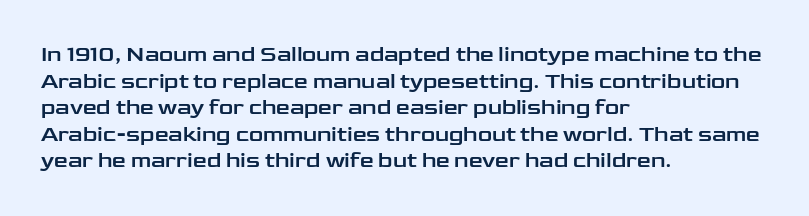
Q: Is the text italic (slanted)? A: No, it is upright.
Q: Is the text underlined? A: No.
Q: How is the paragraph aligned? A: Left-aligned.
Q: Is the spacing between letters normal or unusually wide? A: Normal.
